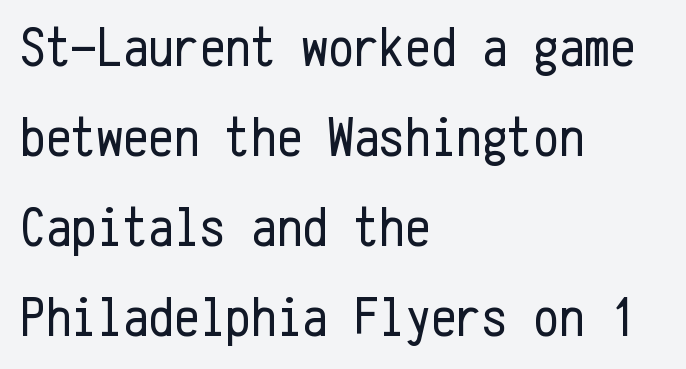
The image shows 57 px regular-weight, condensed sans-serif type, upright, monospaced; set left-aligned, normal line spacing (1.58x), normal letter spacing, not underlined; low stroke contrast and a medium x-height.
